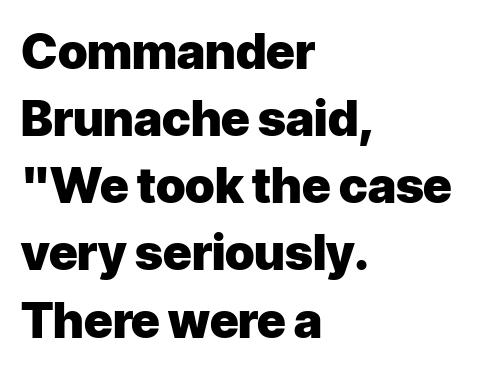
The image shows 49 px heavy sans-serif type, upright; set left-aligned, normal line spacing (1.37x), normal letter spacing, not underlined; low stroke contrast and a medium x-height.
